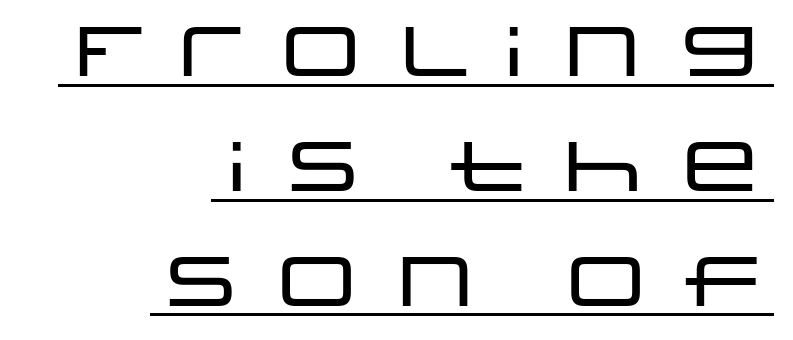
{"serif": "no", "italic": "no", "width": "wide", "stroke_contrast": "low", "x_height": "large", "monospaced": "no", "underline": "yes", "align": "right", "line_spacing": "normal", "line_spacing_ratio": 1.64, "glyph_px": 70}
